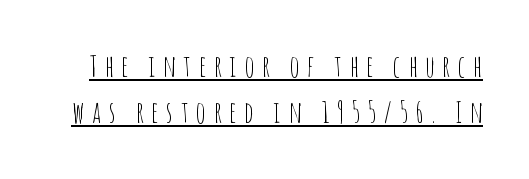
Posture: straight, roman, zero tilt. The lines sit at an ordinary, default distance from one another. These lines are rendered in a variable-pitch font. Short note: letters widely spaced. Honestly, the underline is the first thing you notice here.
